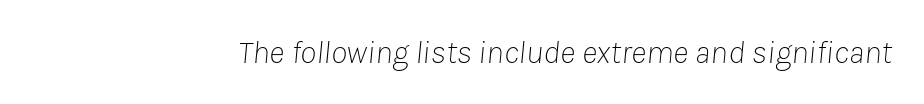
Weight: regular or lighter. Notice how the stems are inclined rather than vertical — that's the hallmark of italics. Check the space under the baseline: it is left empty. Think of a printed novel: that variable character pitch is what you see here.
